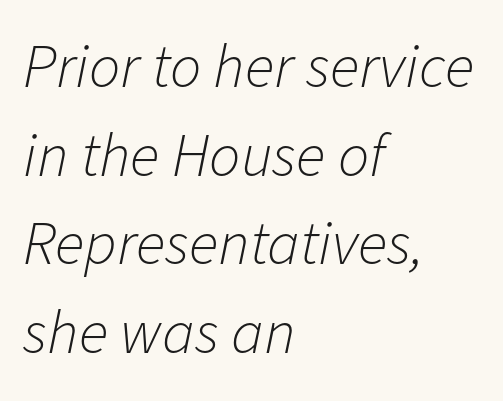
Q: Is the text bold? A: No.
Q: Is the text italic (slanted)? A: Yes, it leans right by about 11 degrees.
Q: Is the text underlined? A: No.
Q: How is the paragraph aligned? A: Left-aligned.
Q: Is the spacing between letters normal or unusually wide? A: Normal.
Q: Is the spacing between lines tight, normal or loose? A: Normal.
Q: Width (condensed, normal, or wide)? A: Normal.
Q: Stroke contrast? A: Low.
Q: x-height? A: Medium.
Q: Monospaced? A: No.
